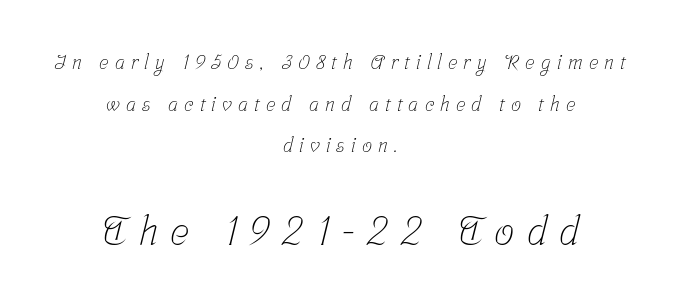
This sample has the flowing, uneven cadence of proportional lettering. Every row of glyphs is offset so its center matches the block's center. The type family on display is of the serif kind. Reading top to bottom, the characters get bigger at the block break. Is the type heavy? It reads as light-to-regular instead. Leading is clearly above the norm, producing a sparse column.
